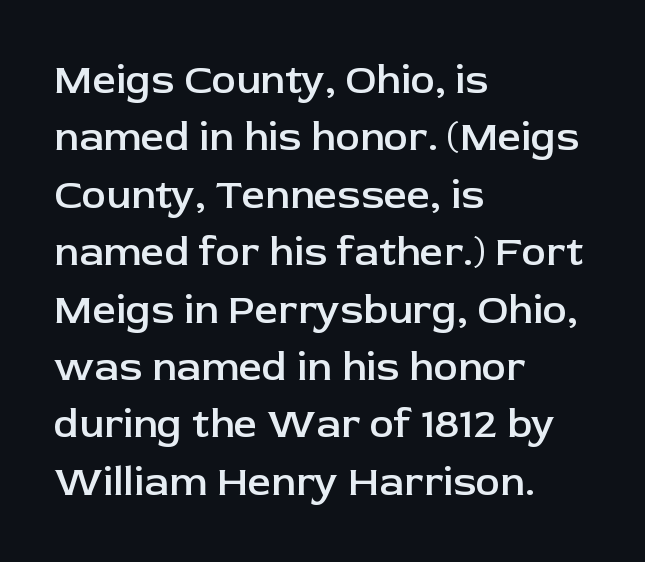
Left-aligned paragraph, ragged on the right. Honestly, there is no underline to notice here at all. Notice how descenders clear the ascenders below comfortably — that's standard leading. You can tell from the bare stems that sans-serif type was used. Note the varied advance widths — an 'i' is clearly narrower than an 'm'. On the weight axis this lands at semibold, roughly 600.
